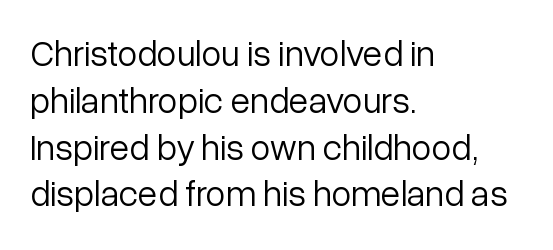
{"serif": "no", "italic": "no", "bold": "no", "weight": "light", "width": "normal", "stroke_contrast": "low", "x_height": "medium", "monospaced": "no", "underline": "no", "align": "left", "line_spacing": "normal", "line_spacing_ratio": 1.3, "letter_spacing": "normal", "letter_spacing_em": 0.0, "glyph_px": 36}
